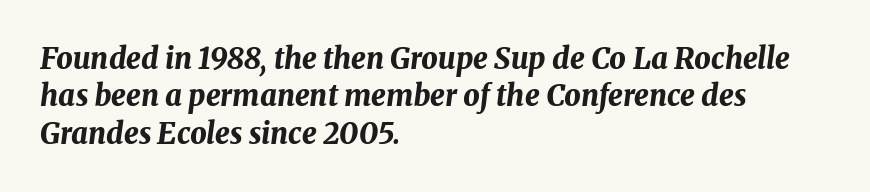
Italic? Definitely — the glyphs are oblique. In terms of leading, this rendering sits right in the middle. A typesetter would call this zero additional tracking. The zone under the glyphs is completely vacant.
